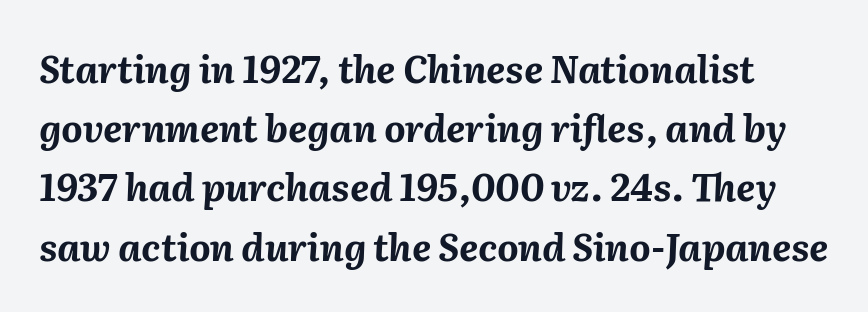
{"italic": "yes", "lean": "right", "slant_degrees": 2, "bold": "yes", "weight": "bold", "width": "normal", "stroke_contrast": "medium", "x_height": "medium", "monospaced": "no", "underline": "no", "line_spacing": "normal", "line_spacing_ratio": 1.6, "letter_spacing": "normal", "letter_spacing_em": 0.0, "glyph_px": 37}
